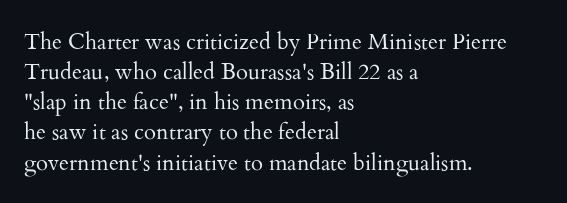
The letterforms sit shoulder to shoulder at normal distance. The space directly below the letters is spotless. Counters stay open thanks to moderate or lighter strokes. The vertical gap from one line to the next is medium. Ascenders rise straight up at ninety degrees. The ragged edge is on the right, which tells us the setting is flush left.
